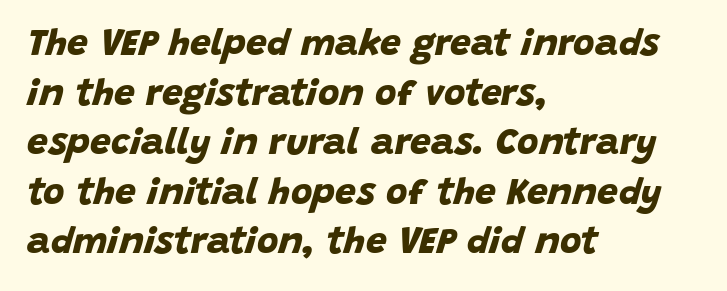
The image shows 37 px bold sans-serif type; set left-aligned, normal line spacing (1.34x), normal letter spacing, not underlined; low stroke contrast and a large x-height.
